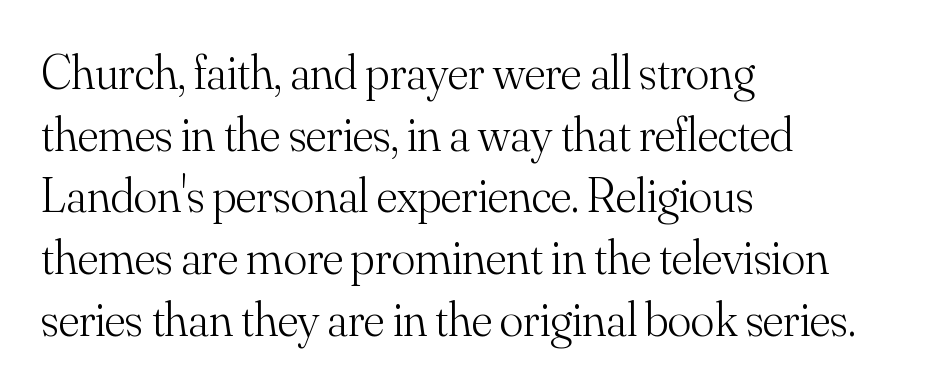
{"serif": "yes", "italic": "no", "bold": "no", "weight": "light", "width": "normal", "stroke_contrast": "medium", "x_height": "small", "monospaced": "no", "underline": "no", "align": "left", "line_spacing": "normal", "line_spacing_ratio": 1.26, "letter_spacing": "normal", "letter_spacing_em": 0.0, "glyph_px": 49}
